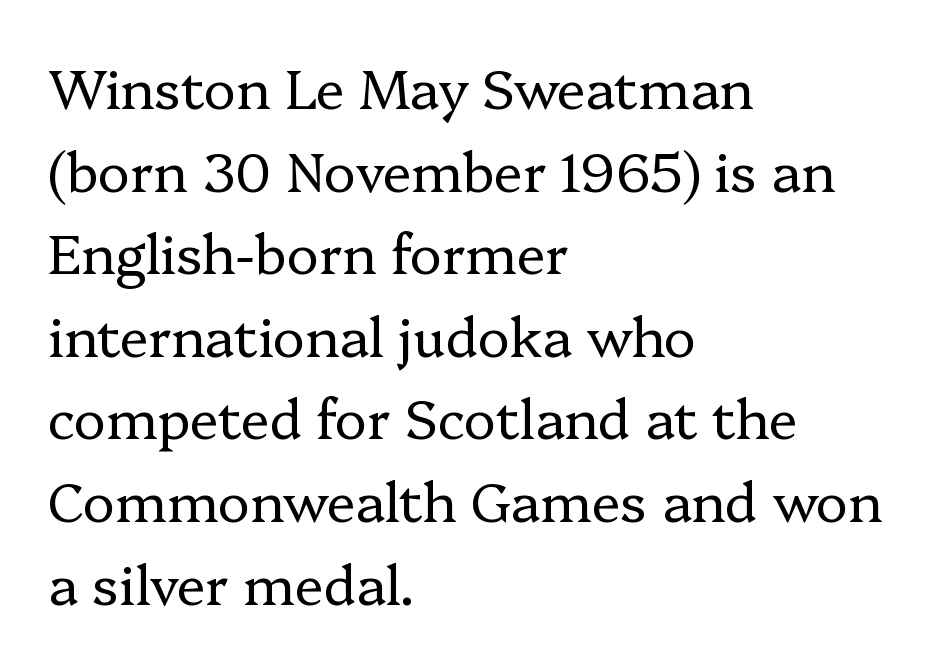
Q: Is the text bold? A: No.
Q: Is the text italic (slanted)? A: No, it is upright.
Q: Is the typeface a serif or a sans-serif typeface? A: Serif.
Q: Is the text underlined? A: No.
Q: How is the paragraph aligned? A: Left-aligned.
Q: Is the spacing between letters normal or unusually wide? A: Normal.
Q: Is the spacing between lines tight, normal or loose? A: Normal.
Q: Width (condensed, normal, or wide)? A: Normal.
Q: Stroke contrast? A: Low.
Q: x-height? A: Medium.
Q: Monospaced? A: No.
